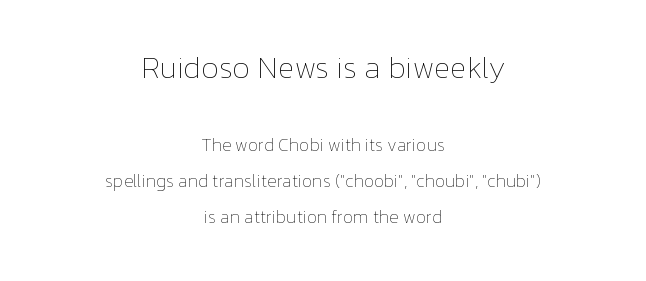
This sample trades compactness for vertical openness between lines. Looks like regular typesetting: each glyph gets only the width it needs. The strokes are not fattened; the text isn't bold. A roman cut, with each character standing at attention. The face used here appears at its bigger size in the upper chunk. Every row of glyphs is offset so its center matches the block's center.
